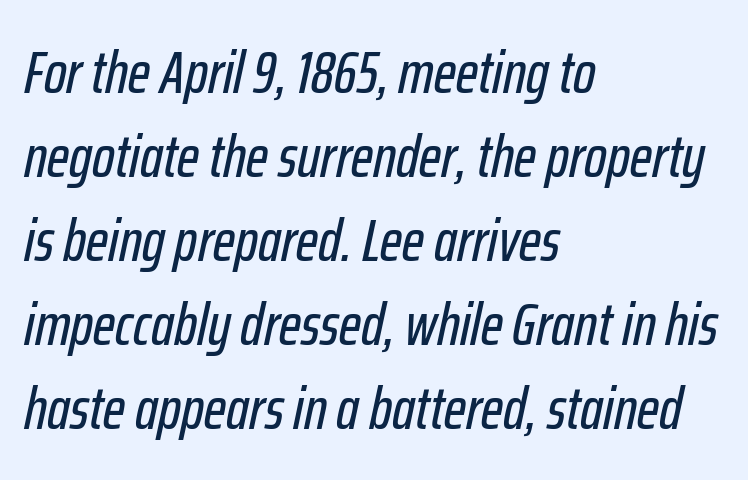
Q: Is the text italic (slanted)? A: Yes, it leans right by about 12 degrees.
Q: Is the text underlined? A: No.
Q: How is the paragraph aligned? A: Left-aligned.
Q: Is the spacing between letters normal or unusually wide? A: Normal.
Q: Is the spacing between lines tight, normal or loose? A: Normal.
Q: Width (condensed, normal, or wide)? A: Condensed.
Q: Stroke contrast? A: Low.
Q: x-height? A: Medium.
Q: Monospaced? A: No.
